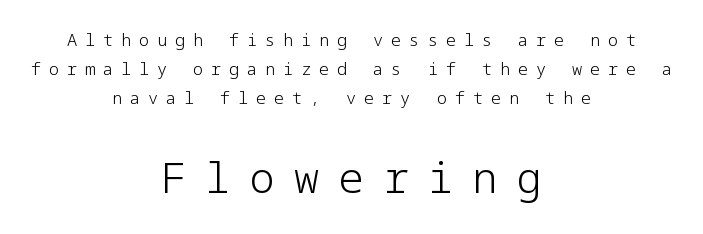
Q: Is the text bold? A: No.
Q: Is the text italic (slanted)? A: No, it is upright.
Q: Is the typeface a serif or a sans-serif typeface? A: Sans-serif.
Q: Is the text underlined? A: No.
Q: How is the paragraph aligned? A: Centered.
Q: Is the spacing between letters normal or unusually wide? A: Unusually wide.
Q: Which block of text is set in a larger size, the first (top) or the second (bottom)? A: The second (bottom) one.
Q: Width (condensed, normal, or wide)? A: Normal.
Q: Stroke contrast? A: Low.
Q: x-height? A: Medium.
